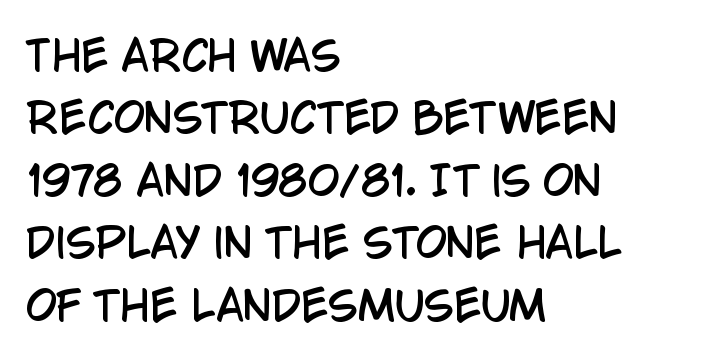
These lines keep a tight, regular rhythm from letter to letter. Each letter's strokes conclude bluntly, with no projecting serifs. This is roman type, the default non-slanted kind. Vertical spacing — default. This sample has the flowing, uneven cadence of proportional lettering. The compositor pushed each line to the left boundary.
